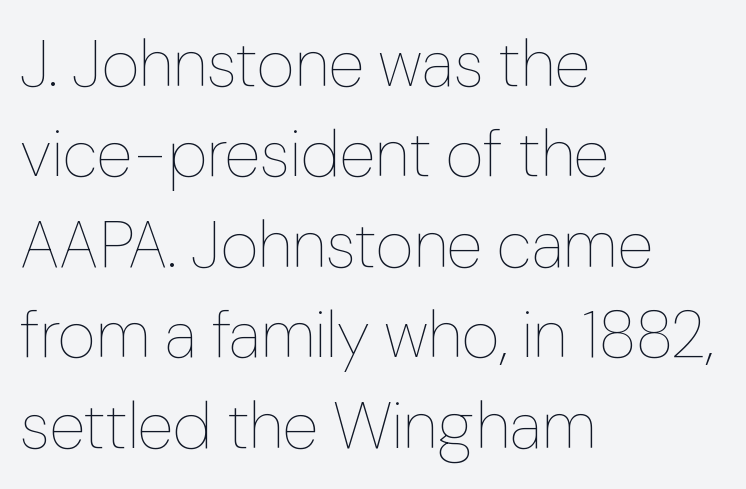
Q: Is the text bold? A: No.
Q: Is the text italic (slanted)? A: No, it is upright.
Q: Is the text underlined? A: No.
Q: How is the paragraph aligned? A: Left-aligned.
Q: Is the spacing between letters normal or unusually wide? A: Normal.
Q: Is the spacing between lines tight, normal or loose? A: Normal.
Q: Width (condensed, normal, or wide)? A: Normal.
Q: Stroke contrast? A: Low.
Q: x-height? A: Medium.
Q: Monospaced? A: No.
